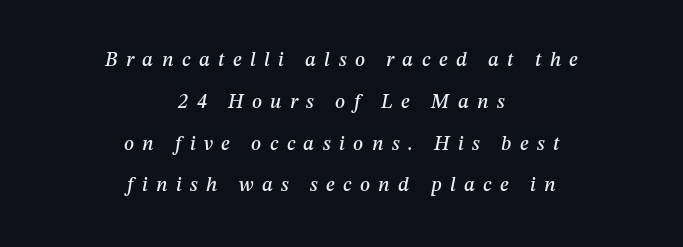
{"italic": "yes", "lean": "right", "slant_degrees": 12, "underline": "no", "align": "center", "line_spacing": "loose", "line_spacing_ratio": 2.09, "letter_spacing": "wide", "letter_spacing_em": 0.42, "glyph_px": 20}
